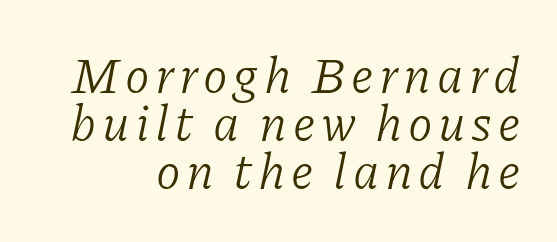
Q: Is the text bold? A: No.
Q: Is the text italic (slanted)? A: Yes, it leans right by about 11 degrees.
Q: Is the typeface a serif or a sans-serif typeface? A: Serif.
Q: Is the text underlined? A: No.
Q: How is the paragraph aligned? A: Right-aligned.
Q: Is the spacing between lines tight, normal or loose? A: Tight.
Q: Width (condensed, normal, or wide)? A: Normal.
Q: Stroke contrast? A: Low.
Q: x-height? A: Medium.
Q: Monospaced? A: No.
